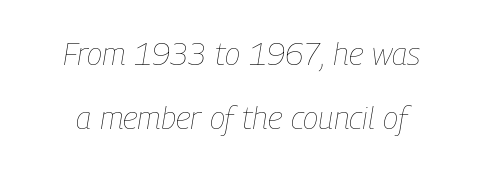
No letter is thick-stroked: the sample isn't bold. This rendering features lettering with no underline. Line spacing here is loose. Look at the tracking — it's just the regular setting, nothing added. The passage shown is typed in a proportional face where columns would drift.
